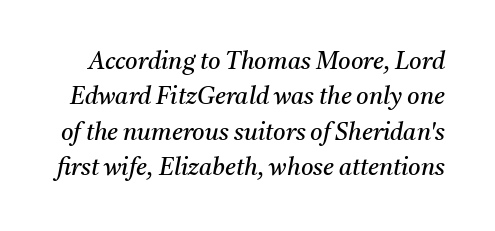
{"italic": "yes", "lean": "right", "slant_degrees": 11, "bold": "no", "underline": "no", "line_spacing": "normal", "line_spacing_ratio": 1.47, "letter_spacing": "normal", "letter_spacing_em": 0.0, "glyph_px": 24}
